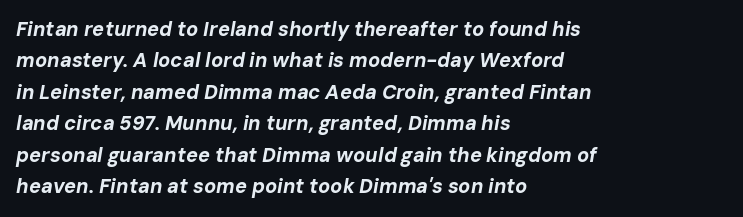
The image shows 20 px bold type, italic (leaning right); set left-aligned, normal line spacing (1.57x), normal letter spacing, not underlined.
